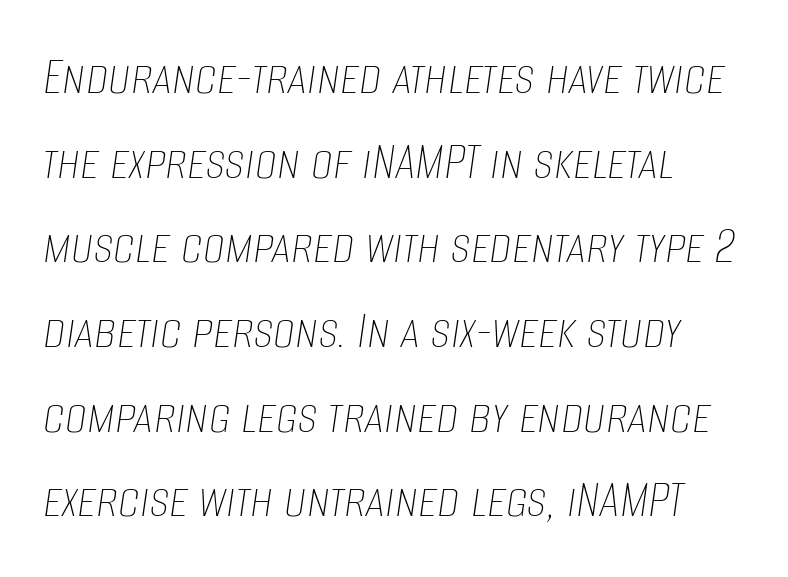
{"italic": "yes", "lean": "right", "slant_degrees": 8, "bold": "no", "weight": "thin", "width": "condensed", "stroke_contrast": "low", "x_height": "large", "monospaced": "no", "underline": "no", "align": "left", "line_spacing": "normal", "line_spacing_ratio": 1.54, "letter_spacing": "normal", "letter_spacing_em": 0.0, "glyph_px": 55}
